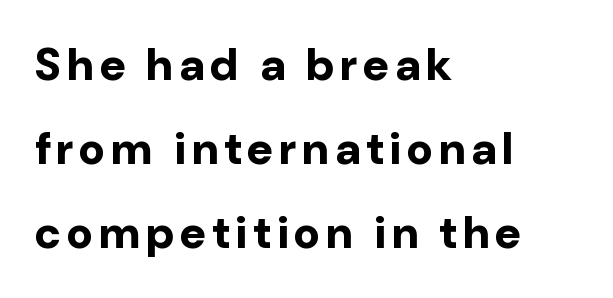
Left-aligned paragraph, ragged on the right. Every stem runs plumb, perpendicular to the baseline. Compared with an ordinary text face, these strokes are far heavier — a full bold. The area under the type is left untouched. You could not count columns in this text — the font is proportionally spaced. The font family rendered here belongs to the sans-serif group.
